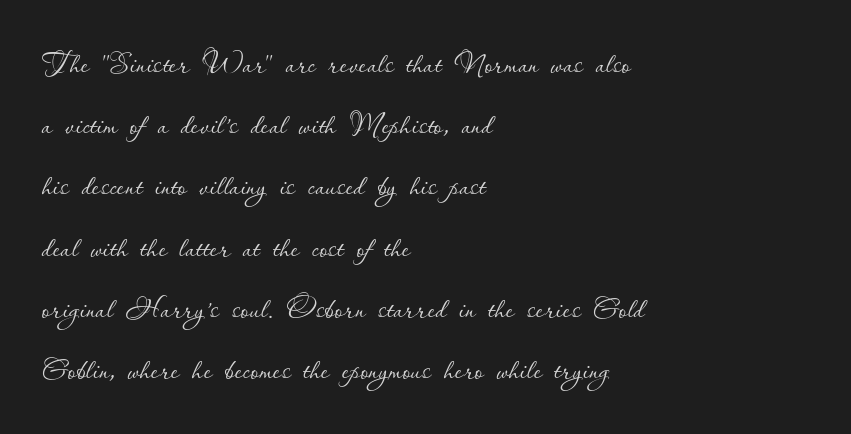
Short and long lines alike share a common starting point at left. No letter is thick-stroked: the sample isn't bold. A bare baseline throughout the passage. Spacing between characters is what you'd get straight out of the box. The face used here is proportionally spaced, like ordinary book or web type.
